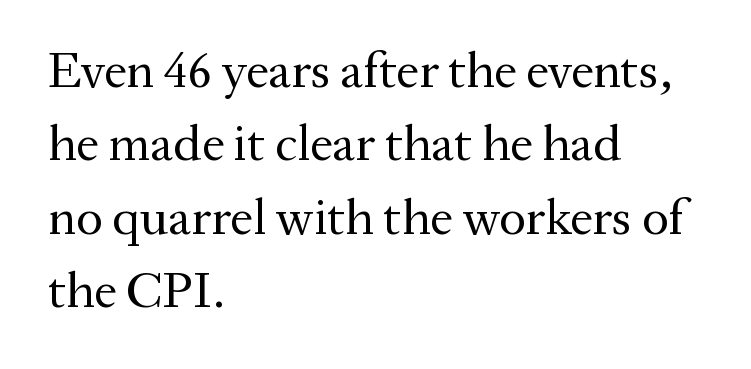
{"serif": "yes", "italic": "no", "bold": "no", "weight": "regular", "width": "normal", "stroke_contrast": "medium", "x_height": "medium", "monospaced": "no", "underline": "no", "align": "left", "line_spacing": "normal", "line_spacing_ratio": 1.44, "letter_spacing": "normal", "letter_spacing_em": 0.0, "glyph_px": 51}
